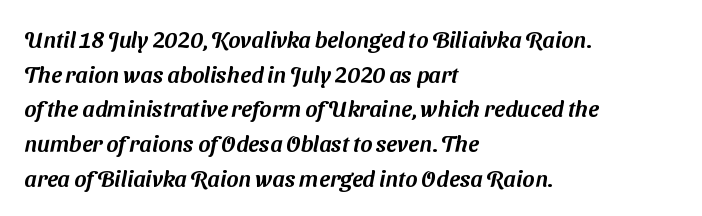
{"underline": "no", "align": "left", "line_spacing": "normal", "line_spacing_ratio": 1.51, "letter_spacing": "normal", "letter_spacing_em": 0.0, "glyph_px": 23}
